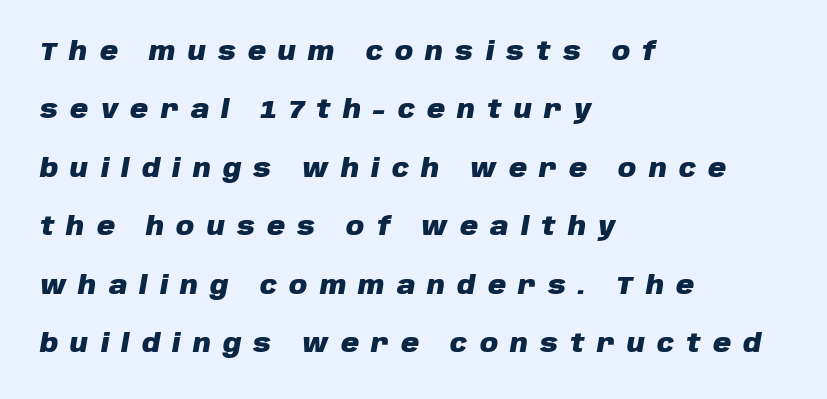
Descenders are the only things crossing below the line. Interline gaps are noticeably wide in this sample. The strokes are fattened all the way to bold. The paragraph has a hard left edge and a soft right edge. Look at the tracking — it's clearly loosened, letters drifting apart.
